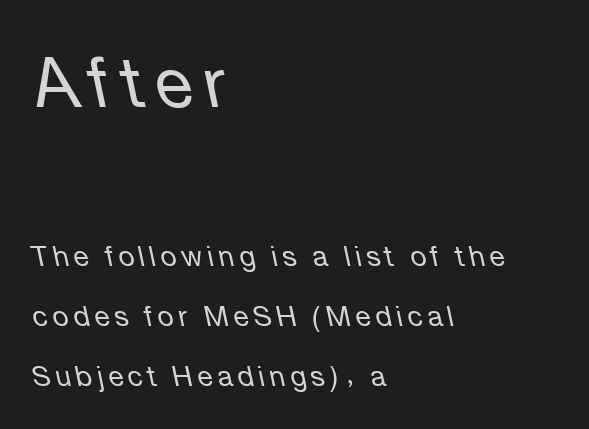
{"italic": "yes", "lean": "left", "slant_degrees": 12, "bold": "no", "weight": "regular", "width": "normal", "stroke_contrast": "low", "x_height": "medium", "monospaced": "no", "underline": "no", "align": "left", "line_spacing": "loose", "line_spacing_ratio": 2.14, "larger_block": "first", "size_ratio": 2.46, "glyph_px": 69}
